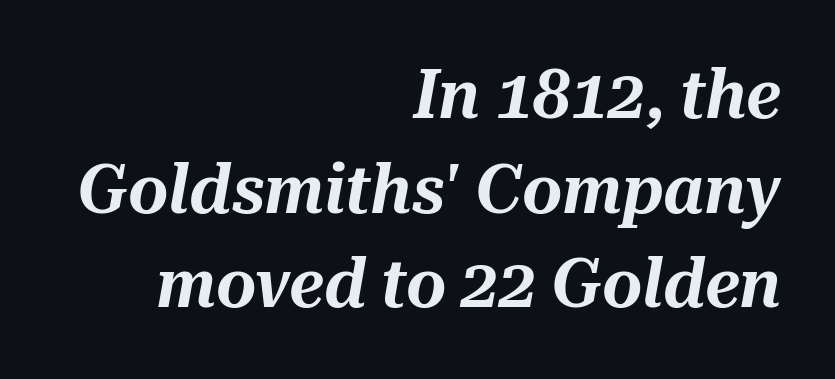
{"italic": "yes", "lean": "right", "slant_degrees": 10, "width": "normal", "stroke_contrast": "medium", "x_height": "medium", "monospaced": "no", "underline": "no", "align": "right", "line_spacing": "normal", "line_spacing_ratio": 1.37, "letter_spacing": "normal", "letter_spacing_em": 0.0, "glyph_px": 69}
